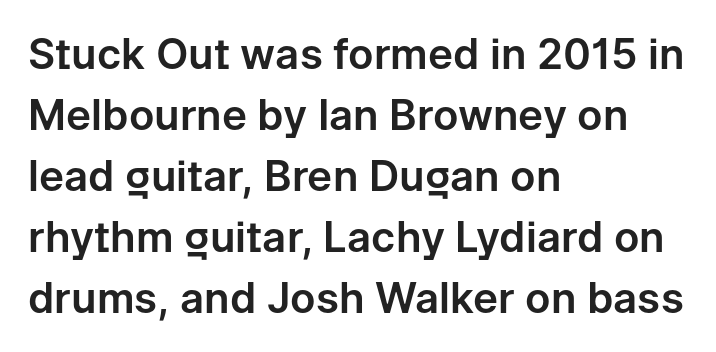
{"serif": "no", "italic": "no", "width": "normal", "stroke_contrast": "low", "x_height": "medium", "monospaced": "no", "underline": "no", "align": "left", "line_spacing": "normal", "line_spacing_ratio": 1.45, "letter_spacing": "normal", "letter_spacing_em": 0.0, "glyph_px": 42}
